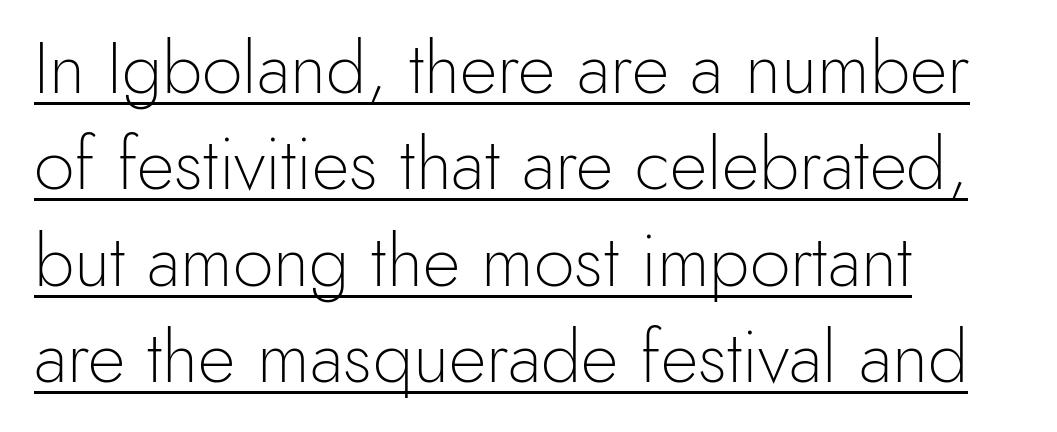
Style check: upright. Line spacing here is normal. The font sits on the lighter half of the weight spectrum, regular included. Glyph-to-glyph distance matches everyday printed text. Unlike a traditional serif, this face leaves its strokes unadorned.
